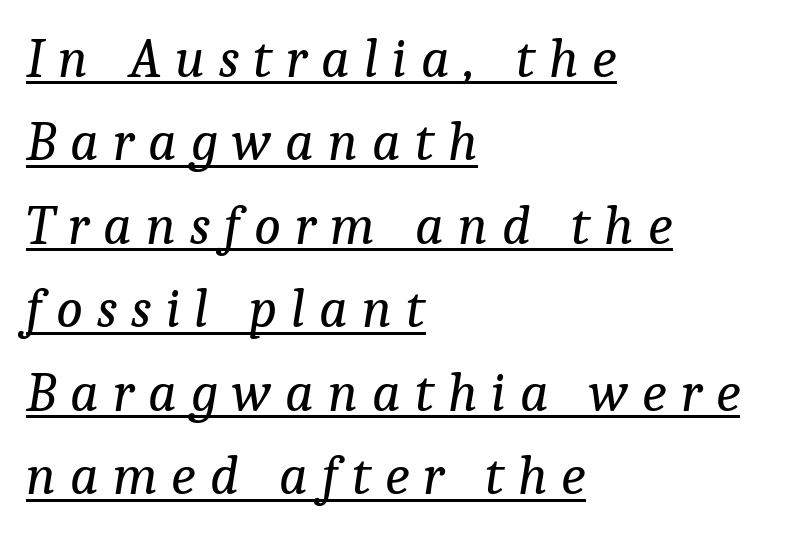
The image shows 56 px regular-weight serif type, italic (leaning right); set left-aligned, normal line spacing (1.49x), unusually wide letter spacing (+0.25 em), underlined; low stroke contrast and a medium x-height.
